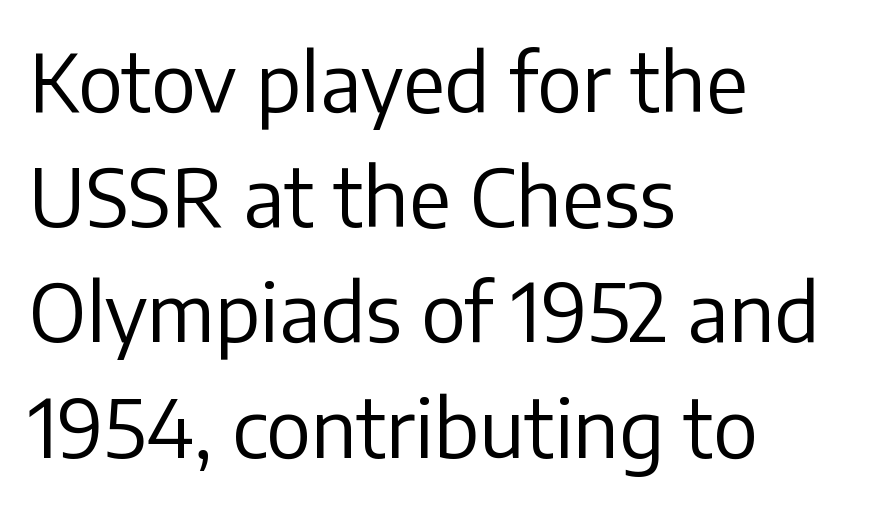
Q: Is the text bold? A: No.
Q: Is the text italic (slanted)? A: No, it is upright.
Q: Is the typeface a serif or a sans-serif typeface? A: Sans-serif.
Q: Is the text underlined? A: No.
Q: How is the paragraph aligned? A: Left-aligned.
Q: Is the spacing between letters normal or unusually wide? A: Normal.
Q: Is the spacing between lines tight, normal or loose? A: Normal.
Q: Width (condensed, normal, or wide)? A: Normal.
Q: Stroke contrast? A: Low.
Q: x-height? A: Medium.
Q: Monospaced? A: No.
